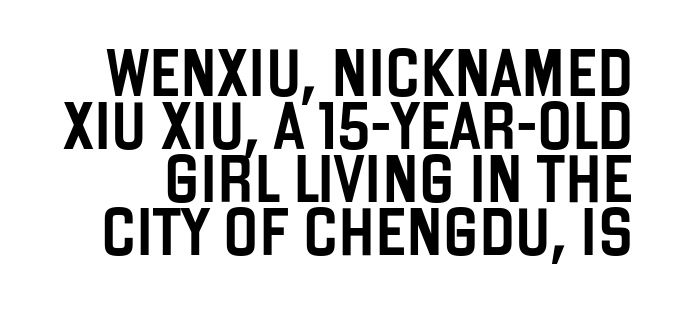
{"serif": "no", "italic": "no", "width": "condensed", "stroke_contrast": "low", "x_height": "large", "monospaced": "no", "underline": "no", "line_spacing": "tight", "line_spacing_ratio": 1.13, "letter_spacing": "normal", "letter_spacing_em": 0.0, "glyph_px": 47}
